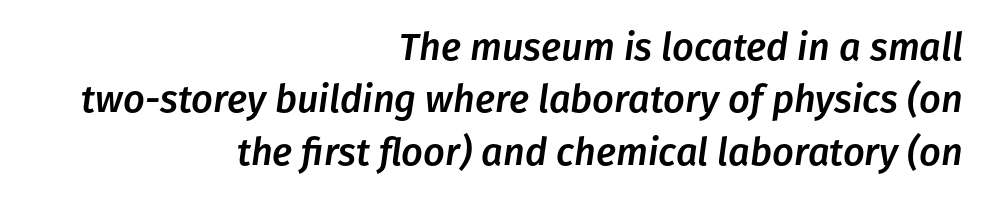
{"italic": "yes", "lean": "right", "slant_degrees": 8, "width": "normal", "stroke_contrast": "low", "x_height": "medium", "monospaced": "no", "underline": "no", "align": "right", "line_spacing": "normal", "line_spacing_ratio": 1.38, "letter_spacing": "normal", "letter_spacing_em": 0.0, "glyph_px": 38}
